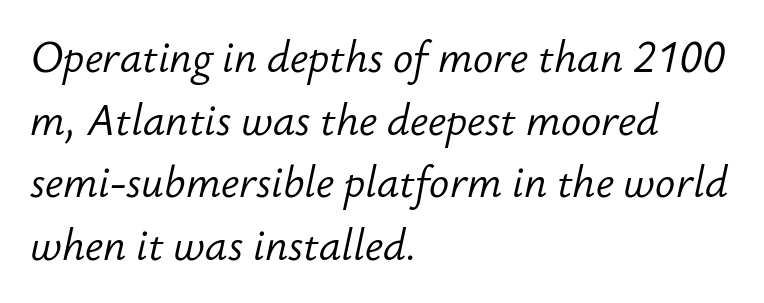
Q: Is the text bold? A: No.
Q: Is the text italic (slanted)? A: Yes, it leans right by about 12 degrees.
Q: Is the text underlined? A: No.
Q: How is the paragraph aligned? A: Left-aligned.
Q: Is the spacing between letters normal or unusually wide? A: Normal.
Q: Is the spacing between lines tight, normal or loose? A: Normal.
Q: Width (condensed, normal, or wide)? A: Normal.
Q: Stroke contrast? A: Low.
Q: x-height? A: Small.
Q: Monospaced? A: No.
